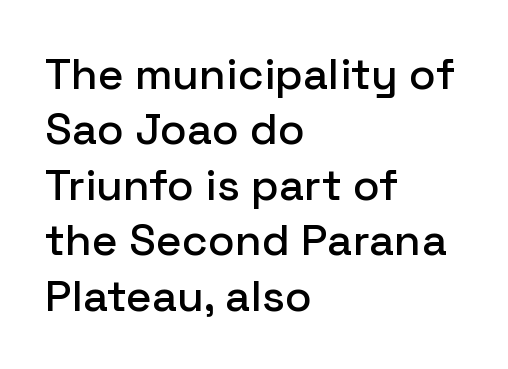
Q: Is the text italic (slanted)? A: No, it is upright.
Q: Is the typeface a serif or a sans-serif typeface? A: Sans-serif.
Q: Is the text underlined? A: No.
Q: How is the paragraph aligned? A: Left-aligned.
Q: Is the spacing between letters normal or unusually wide? A: Normal.
Q: Is the spacing between lines tight, normal or loose? A: Normal.
Q: Width (condensed, normal, or wide)? A: Normal.
Q: Stroke contrast? A: Low.
Q: x-height? A: Medium.
Q: Monospaced? A: No.
